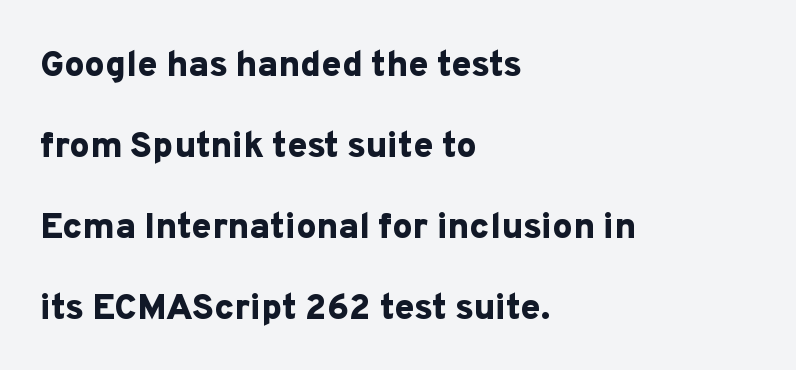
Heavy-handed strokes throughout: this text is bold. The zone under the glyphs is completely vacant. All the whitespace from short lines collects on the right. The typography opts for an upright posture over an oblique one.
